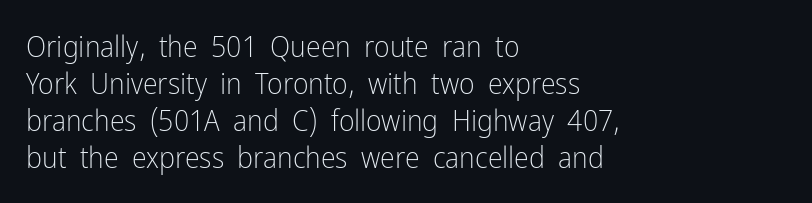
Reading down the block, your eye returns to a fixed left position each line. The font family rendered here belongs to the sans-serif group. Designer's note — italics off, roman on. Tracking here is standard; glyphs follow each other at the usual distance.
